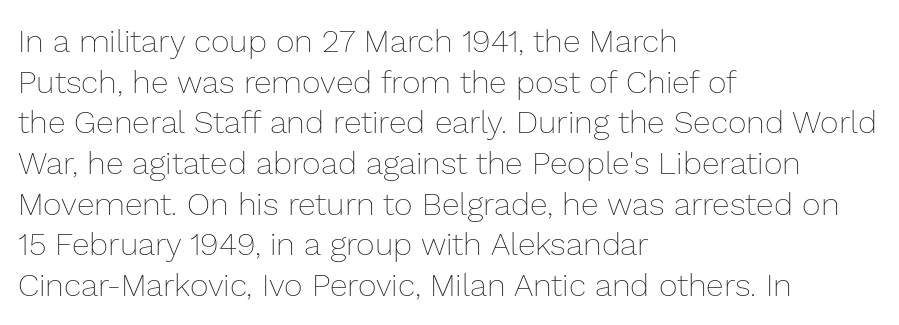
Designer's note — italics off, roman on. Weight class: somewhere from thin through regular. The zone under the glyphs is completely vacant. Observe the ordinary spacing: letters are neighbours, not strangers. The passage shown stacks its lines at a standard gap.
